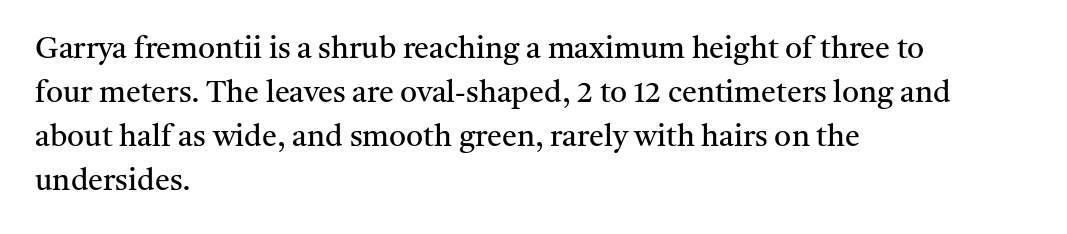
Q: Is the text bold? A: No.
Q: Is the text italic (slanted)? A: No, it is upright.
Q: Is the typeface a serif or a sans-serif typeface? A: Serif.
Q: Is the text underlined? A: No.
Q: How is the paragraph aligned? A: Left-aligned.
Q: Is the spacing between letters normal or unusually wide? A: Normal.
Q: Is the spacing between lines tight, normal or loose? A: Normal.
Q: Width (condensed, normal, or wide)? A: Normal.
Q: Stroke contrast? A: Medium.
Q: x-height? A: Medium.
Q: Monospaced? A: No.
